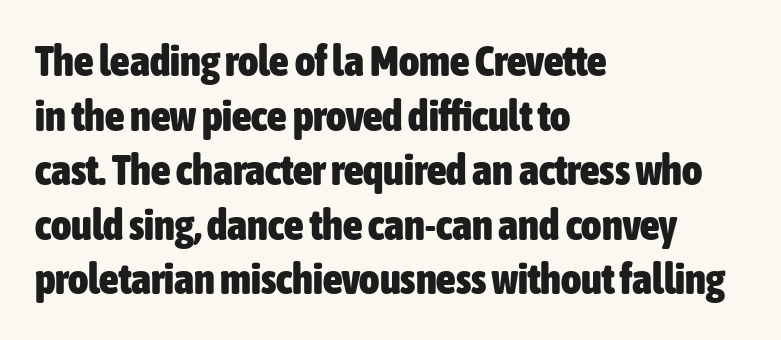
The image shows 43 px heavy, condensed sans-serif type, upright; set left-aligned, normal line spacing (1.27x), normal letter spacing, not underlined; low stroke contrast and a medium x-height.
